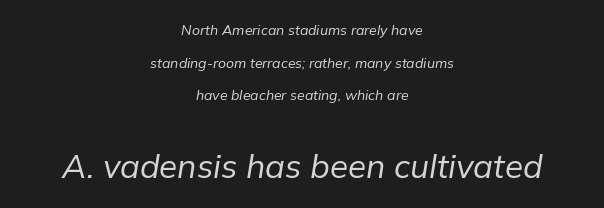
Q: Is the text bold? A: No.
Q: Is the text italic (slanted)? A: Yes, it leans right by about 9 degrees.
Q: Is the text underlined? A: No.
Q: How is the paragraph aligned? A: Centered.
Q: Is the spacing between letters normal or unusually wide? A: Normal.
Q: Is the spacing between lines tight, normal or loose? A: Loose.
Q: Which block of text is set in a larger size, the first (top) or the second (bottom)? A: The second (bottom) one.
Q: Width (condensed, normal, or wide)? A: Normal.
Q: Stroke contrast? A: Low.
Q: x-height? A: Medium.
Q: Monospaced? A: No.
